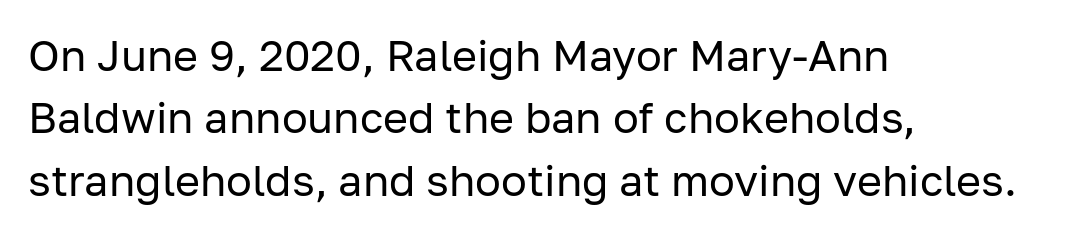
There is no visible air inserted between adjacent glyphs. When letters stand straight like this, we call the style roman or upright. Weight: regular or lighter. Students, observe: this is what conventionally led text looks like.
